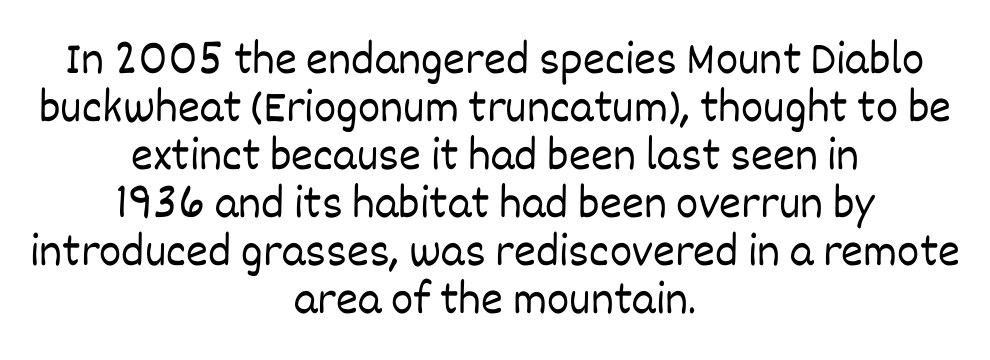
{"italic": "no", "bold": "no", "weight": "light", "width": "normal", "stroke_contrast": "low", "x_height": "large", "monospaced": "no", "underline": "no", "align": "center", "line_spacing": "tight", "line_spacing_ratio": 1.02, "letter_spacing": "normal", "letter_spacing_em": 0.0, "glyph_px": 47}
